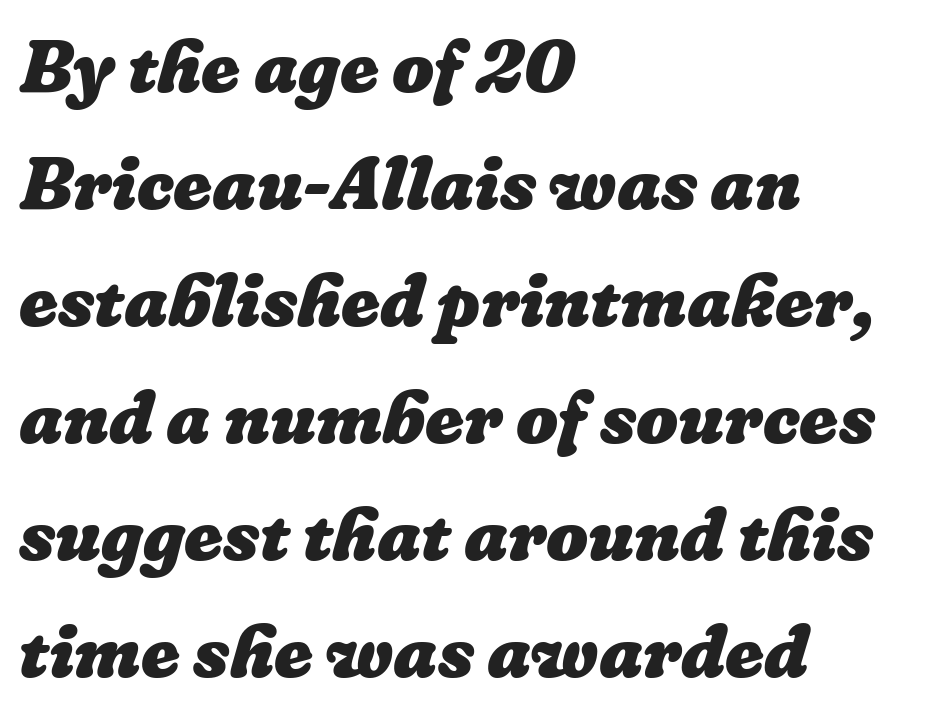
{"bold": "yes", "weight": "heavy", "width": "normal", "stroke_contrast": "low", "x_height": "medium", "monospaced": "no", "underline": "no", "align": "left", "line_spacing": "normal", "line_spacing_ratio": 1.58, "letter_spacing": "normal", "letter_spacing_em": 0.0, "glyph_px": 74}
